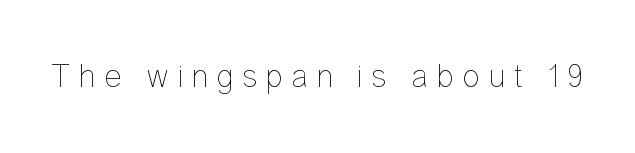
Q: Is the text bold? A: No.
Q: Is the text italic (slanted)? A: No, it is upright.
Q: Is the text underlined? A: No.
Q: Is the spacing between letters normal or unusually wide? A: Unusually wide.
Q: Width (condensed, normal, or wide)? A: Condensed.
Q: Stroke contrast? A: Low.
Q: x-height? A: Medium.
Q: Monospaced? A: No.
